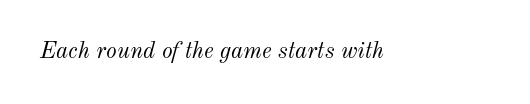
Each stroke keeps to a modest, everyday thickness or less. In terms of posture, this sample is oblique. Honestly, there is no underline to notice here at all. The horizontal fit of the characters is conventional and even.
